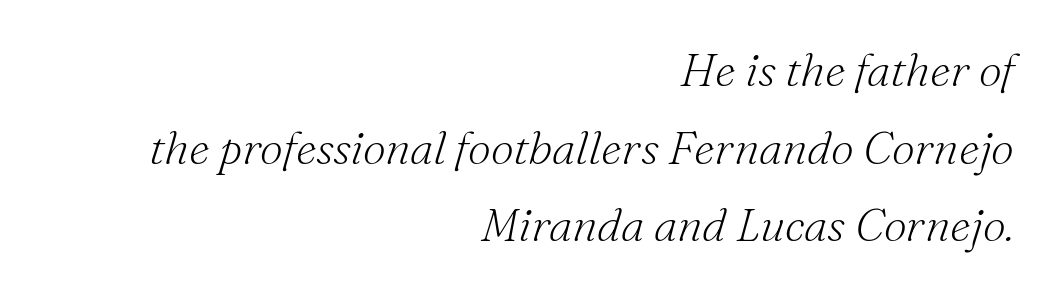
Q: Is the text bold? A: No.
Q: Is the text italic (slanted)? A: Yes, it leans right by about 16 degrees.
Q: Is the typeface a serif or a sans-serif typeface? A: Serif.
Q: Is the text underlined? A: No.
Q: How is the paragraph aligned? A: Right-aligned.
Q: Is the spacing between letters normal or unusually wide? A: Normal.
Q: Is the spacing between lines tight, normal or loose? A: Normal.
Q: Width (condensed, normal, or wide)? A: Normal.
Q: Stroke contrast? A: Medium.
Q: x-height? A: Small.
Q: Monospaced? A: No.
